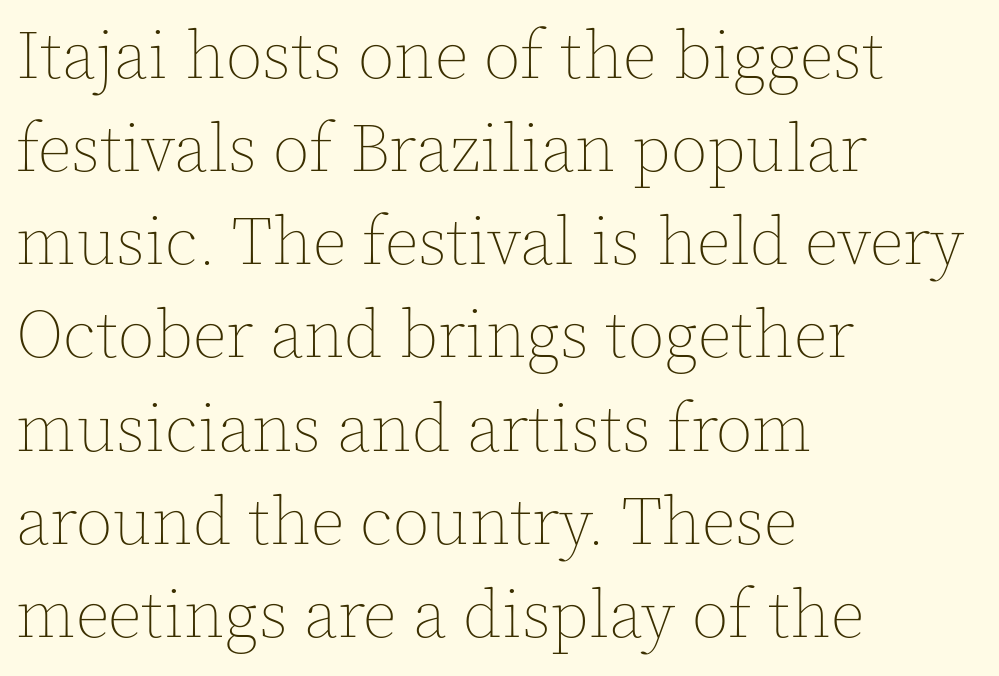
Q: Is the text bold? A: No.
Q: Is the text italic (slanted)? A: No, it is upright.
Q: Is the text underlined? A: No.
Q: How is the paragraph aligned? A: Left-aligned.
Q: Is the spacing between letters normal or unusually wide? A: Normal.
Q: Is the spacing between lines tight, normal or loose? A: Normal.
Q: Width (condensed, normal, or wide)? A: Normal.
Q: x-height? A: Medium.
Q: Monospaced? A: No.
